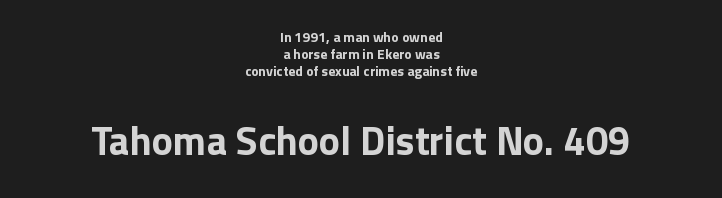
The image shows 40 px bold sans-serif type, upright; set centered, line spacing 1.22x, normal letter spacing, not underlined; the second (bottom) block is 2.86x larger; a medium x-height.
